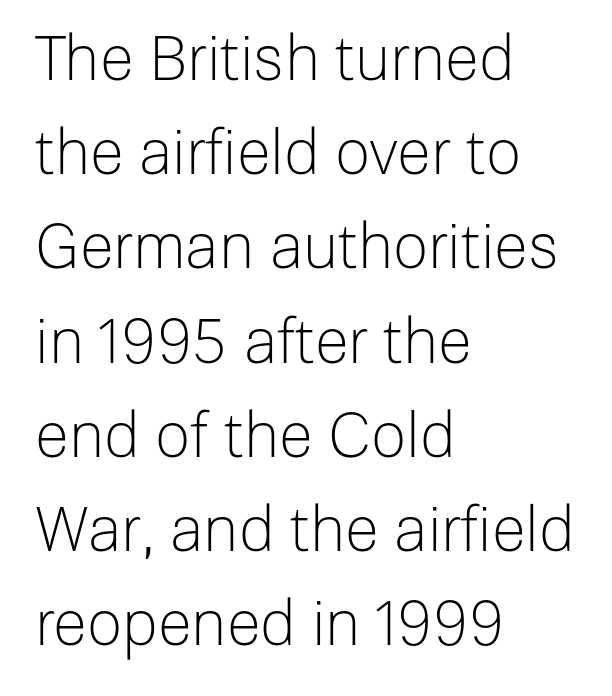
Q: Is the text bold? A: No.
Q: Is the text italic (slanted)? A: No, it is upright.
Q: Is the typeface a serif or a sans-serif typeface? A: Sans-serif.
Q: Is the text underlined? A: No.
Q: How is the paragraph aligned? A: Left-aligned.
Q: Is the spacing between letters normal or unusually wide? A: Normal.
Q: Is the spacing between lines tight, normal or loose? A: Normal.
Q: Width (condensed, normal, or wide)? A: Normal.
Q: Stroke contrast? A: Low.
Q: x-height? A: Medium.
Q: Monospaced? A: No.
